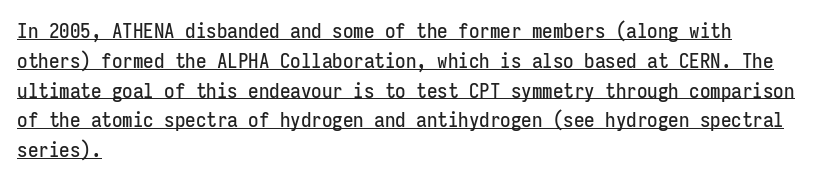
Q: Is the text italic (slanted)? A: No, it is upright.
Q: Is the text underlined? A: Yes.
Q: How is the paragraph aligned? A: Left-aligned.
Q: Is the spacing between letters normal or unusually wide? A: Normal.
Q: Is the spacing between lines tight, normal or loose? A: Normal.
